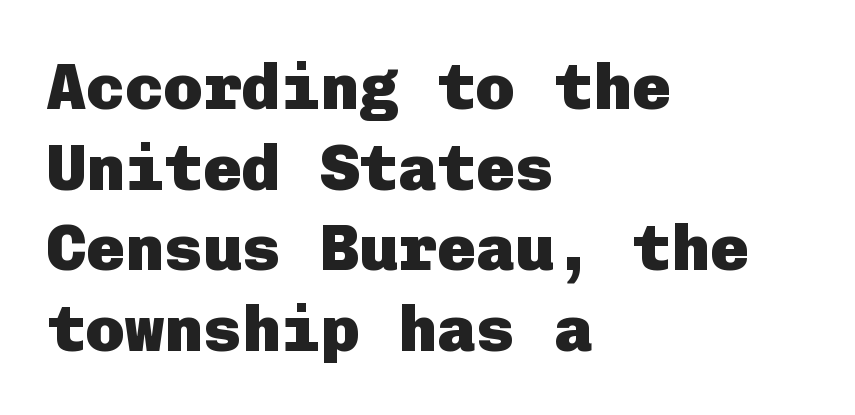
The image shows 65 px heavy sans-serif type, upright; set left-aligned, line spacing 1.24x, normal letter spacing, not underlined; low stroke contrast and a medium x-height.
